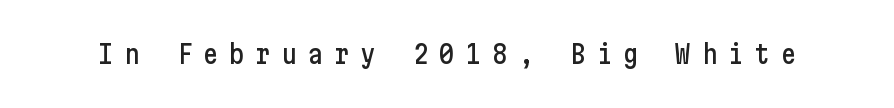
Italic? Not at all — the glyphs are vertical. The rendering inserts visible extra space after every character. Anything drawn beneath the words? Only blank space.
